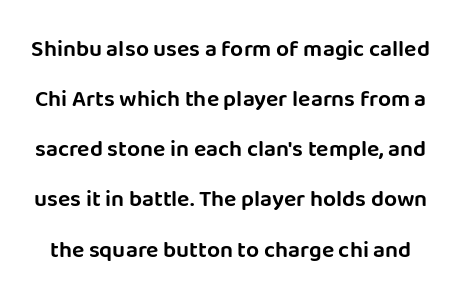
{"italic": "no", "underline": "no", "line_spacing": "loose", "line_spacing_ratio": 2.18, "letter_spacing": "normal", "letter_spacing_em": 0.0, "glyph_px": 23}
